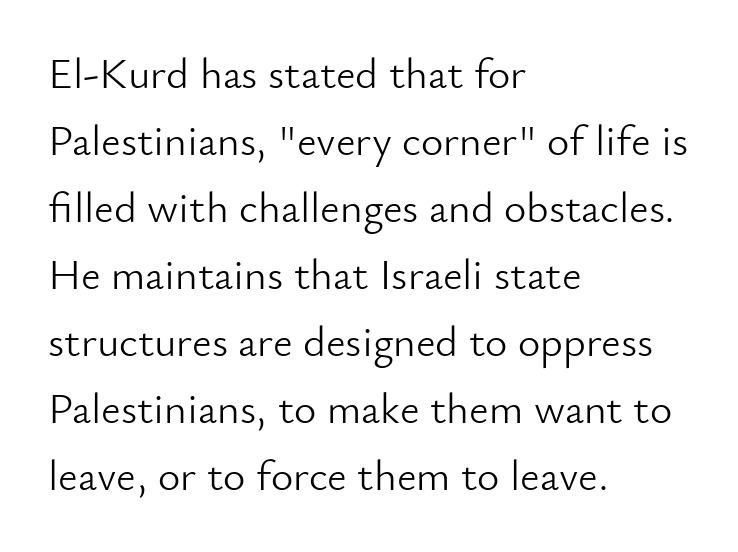
These lines are set flush left with a ragged right edge. Letter spacing: default. Varying glyph widths throughout — classic text-font behaviour. These lines were composed using upright roman letters. Caption: face not bold, strokes unweighted. The space between consecutive lines is moderate.
